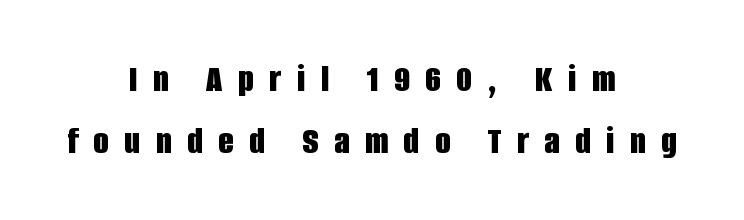
Q: Is the text bold? A: Yes.
Q: Is the text italic (slanted)? A: No, it is upright.
Q: Is the typeface a serif or a sans-serif typeface? A: Sans-serif.
Q: Is the text underlined? A: No.
Q: How is the paragraph aligned? A: Centered.
Q: Is the spacing between letters normal or unusually wide? A: Unusually wide.
Q: Is the spacing between lines tight, normal or loose? A: Normal.
Q: Width (condensed, normal, or wide)? A: Condensed.
Q: Stroke contrast? A: Low.
Q: x-height? A: Large.
Q: Monospaced? A: No.
